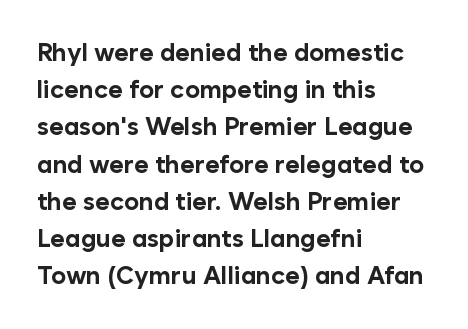
Q: Is the text bold? A: Yes.
Q: Is the text italic (slanted)? A: No, it is upright.
Q: Is the text underlined? A: No.
Q: How is the paragraph aligned? A: Left-aligned.
Q: Is the spacing between letters normal or unusually wide? A: Normal.
Q: Is the spacing between lines tight, normal or loose? A: Normal.
